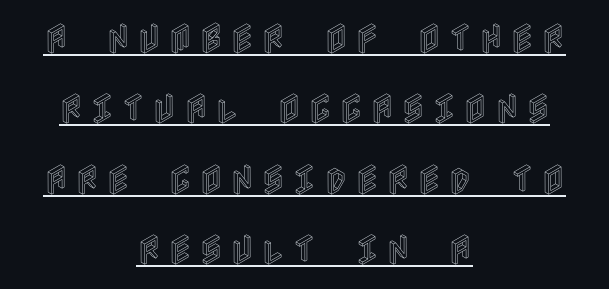
The image shows 33 px condensed type, upright; set centered, loose line spacing (2.13x), unusually wide letter spacing (+0.21 em), underlined; a large x-height.
